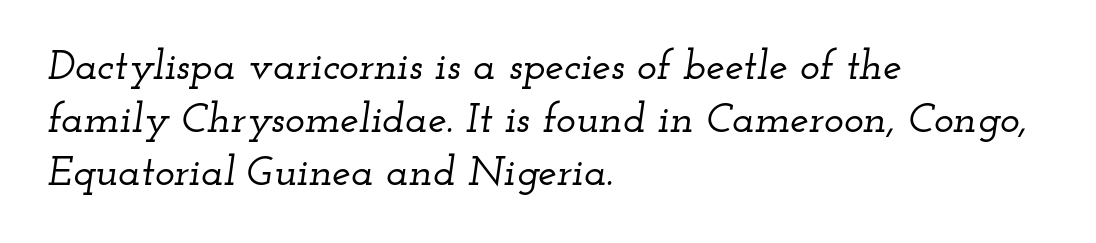
Each letter's strokes conclude with small projecting serifs. A bare baseline throughout the passage. Spacing verdict: proportional, widths tailored to each character. Students, note that the glyphs here touch the page at normal intervals.
